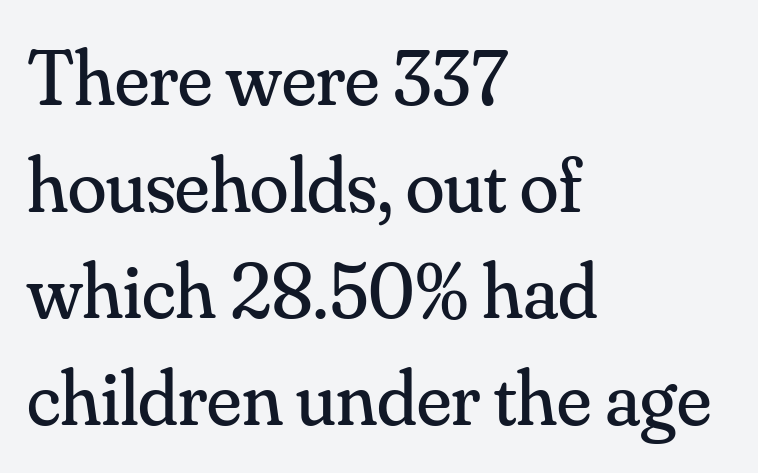
The image shows 79 px regular-weight serif type, upright; set left-aligned, normal line spacing (1.35x), normal letter spacing, not underlined; medium stroke contrast and a small x-height.
